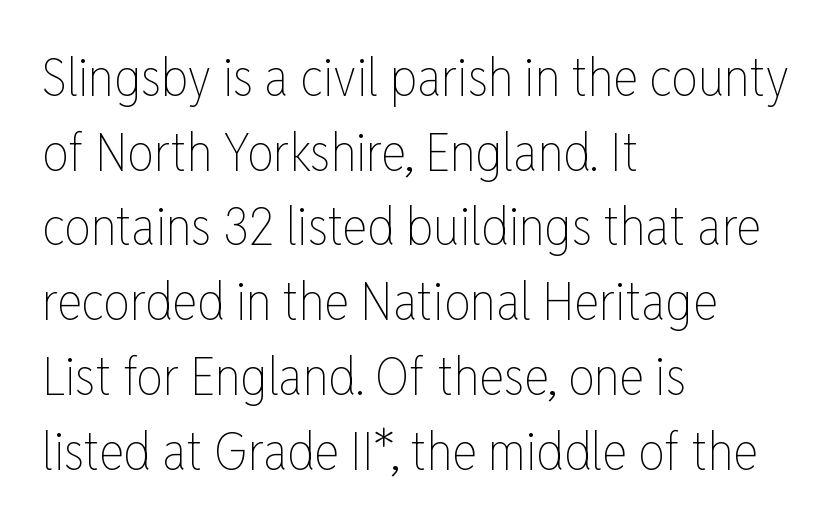
Q: Is the text bold? A: No.
Q: Is the text italic (slanted)? A: No, it is upright.
Q: Is the text underlined? A: No.
Q: How is the paragraph aligned? A: Left-aligned.
Q: Is the spacing between letters normal or unusually wide? A: Normal.
Q: Is the spacing between lines tight, normal or loose? A: Normal.
Q: Width (condensed, normal, or wide)? A: Condensed.
Q: Stroke contrast? A: Low.
Q: x-height? A: Medium.
Q: Monospaced? A: No.
